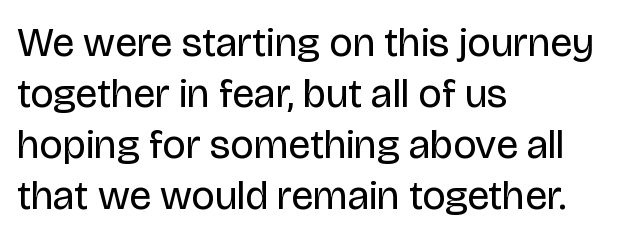
Q: Is the text bold? A: No.
Q: Is the text italic (slanted)? A: No, it is upright.
Q: Is the typeface a serif or a sans-serif typeface? A: Sans-serif.
Q: Is the text underlined? A: No.
Q: How is the paragraph aligned? A: Left-aligned.
Q: Is the spacing between letters normal or unusually wide? A: Normal.
Q: Width (condensed, normal, or wide)? A: Normal.
Q: Stroke contrast? A: Low.
Q: x-height? A: Large.
Q: Monospaced? A: No.
